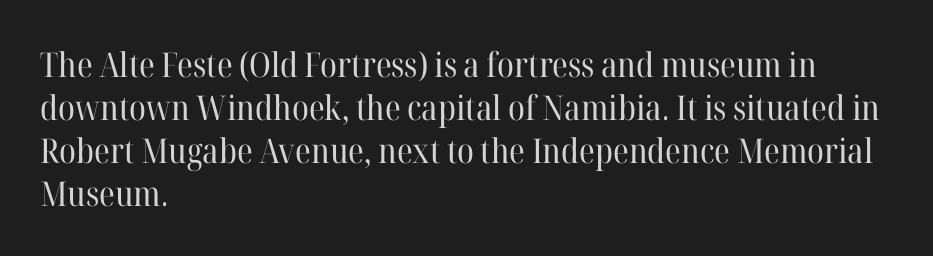
Q: Is the text bold? A: No.
Q: Is the text italic (slanted)? A: No, it is upright.
Q: Is the typeface a serif or a sans-serif typeface? A: Serif.
Q: Is the text underlined? A: No.
Q: How is the paragraph aligned? A: Left-aligned.
Q: Is the spacing between letters normal or unusually wide? A: Normal.
Q: Is the spacing between lines tight, normal or loose? A: Normal.
Q: Width (condensed, normal, or wide)? A: Normal.
Q: Stroke contrast? A: High.
Q: x-height? A: Medium.
Q: Monospaced? A: No.
